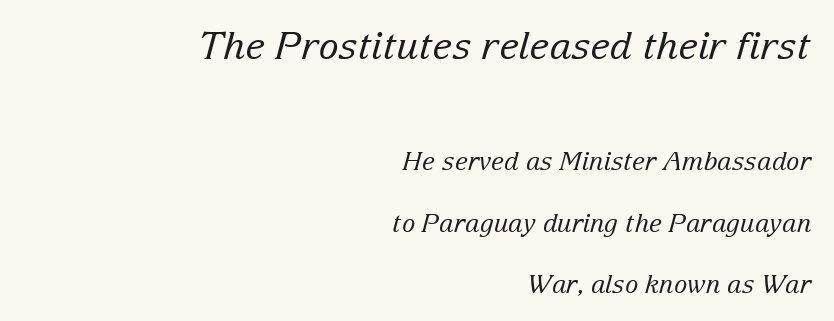
The image shows 38 px regular-weight serif type, italic (leaning right); set right-aligned, loose line spacing (2.45x), normal letter spacing, not underlined; the first (top) block is 1.52x larger; low stroke contrast and a medium x-height.
